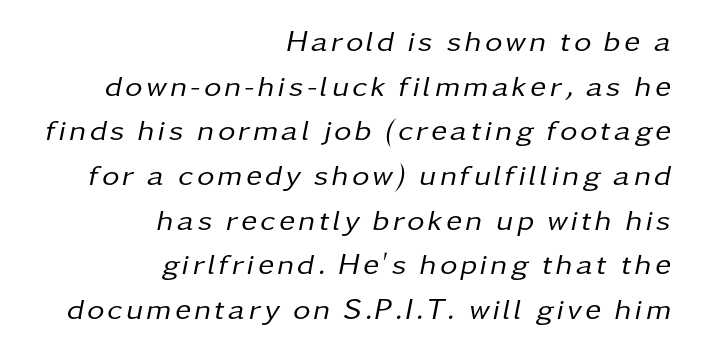
Decoration check: the copy has no underline. Is there much room between lines? A standard amount, neither cramped nor airy. Leftover space on each line is placed entirely before the opening word. Stems here are at most as thick as an everyday book face. Character widths vary here, with narrow letters taking less room than wide ones. Compared with ordinary roman type, these characters are visibly tilted.
